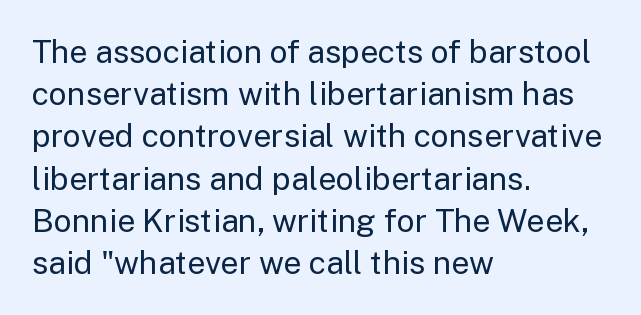
Q: Is the text bold? A: No.
Q: Is the text italic (slanted)? A: No, it is upright.
Q: Is the typeface a serif or a sans-serif typeface? A: Sans-serif.
Q: Is the text underlined? A: No.
Q: How is the paragraph aligned? A: Left-aligned.
Q: Is the spacing between letters normal or unusually wide? A: Normal.
Q: Is the spacing between lines tight, normal or loose? A: Normal.
Q: Width (condensed, normal, or wide)? A: Normal.
Q: Stroke contrast? A: Low.
Q: x-height? A: Medium.
Q: Monospaced? A: No.
